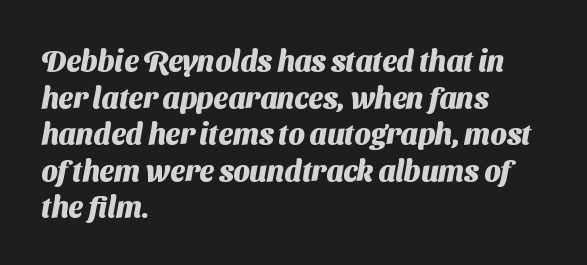
The letterforms sit shoulder to shoulder at normal distance. Type style note: lacks serifs. Think of a printed novel: that variable character pitch is what you see here. Students, this is bold: see how much ink each stroke carries. The rendering uses a moderate line-height, typical for paragraphs. The space directly below the letters is spotless.
